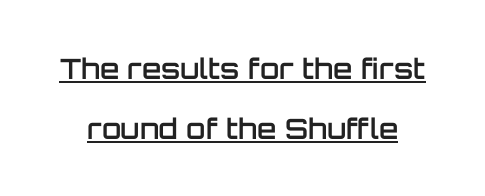
{"serif": "no", "italic": "no", "bold": "semi", "weight": "semibold", "width": "normal", "stroke_contrast": "low", "x_height": "large", "monospaced": "no", "underline": "yes", "line_spacing": "loose", "line_spacing_ratio": 2.14, "letter_spacing": "normal", "letter_spacing_em": 0.0, "glyph_px": 28}
